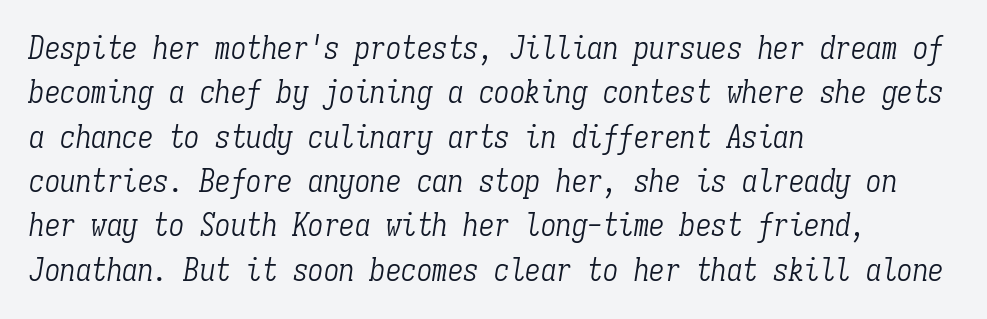
The image shows 31 px light, condensed serif type, italic (leaning right), monospaced; set left-aligned, normal line spacing (1.43x), normal letter spacing, not underlined; low stroke contrast and a medium x-height.
